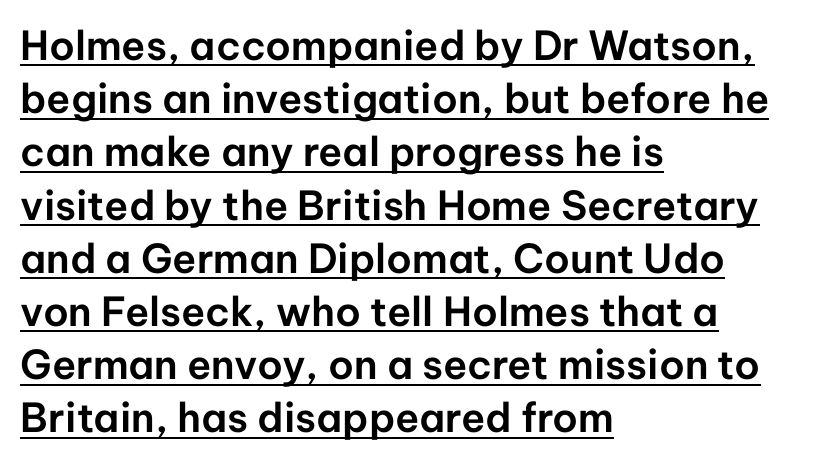
Q: Is the text italic (slanted)? A: No, it is upright.
Q: Is the typeface a serif or a sans-serif typeface? A: Sans-serif.
Q: Is the text underlined? A: Yes.
Q: How is the paragraph aligned? A: Left-aligned.
Q: Is the spacing between letters normal or unusually wide? A: Normal.
Q: Is the spacing between lines tight, normal or loose? A: Normal.
Q: Width (condensed, normal, or wide)? A: Normal.
Q: Stroke contrast? A: Low.
Q: x-height? A: Medium.
Q: Monospaced? A: No.
